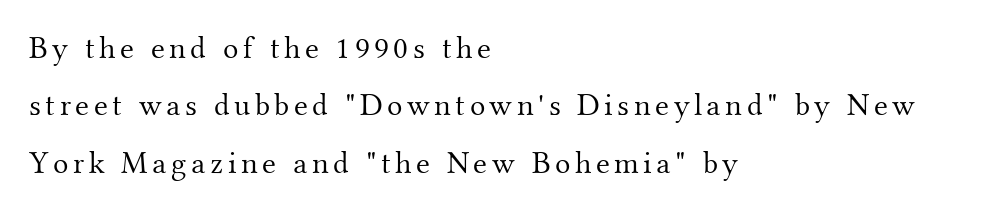
Q: Is the text bold? A: No.
Q: Is the text italic (slanted)? A: No, it is upright.
Q: Is the typeface a serif or a sans-serif typeface? A: Serif.
Q: Is the text underlined? A: No.
Q: How is the paragraph aligned? A: Left-aligned.
Q: Width (condensed, normal, or wide)? A: Normal.
Q: Stroke contrast? A: Medium.
Q: x-height? A: Small.
Q: Monospaced? A: No.
